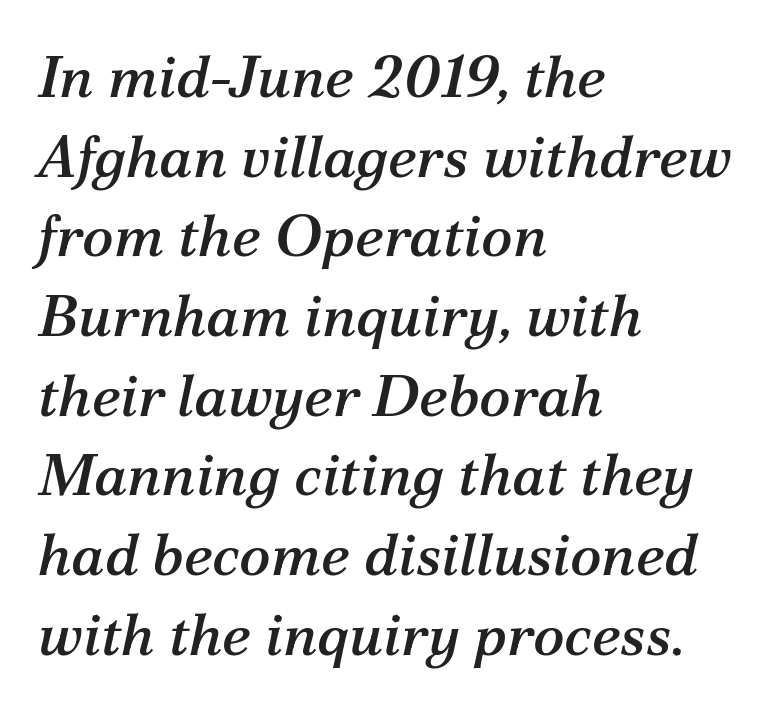
Q: Is the text italic (slanted)? A: Yes, it leans right by about 12 degrees.
Q: Is the typeface a serif or a sans-serif typeface? A: Serif.
Q: Is the text underlined? A: No.
Q: How is the paragraph aligned? A: Left-aligned.
Q: Is the spacing between letters normal or unusually wide? A: Normal.
Q: Is the spacing between lines tight, normal or loose? A: Normal.
Q: Width (condensed, normal, or wide)? A: Normal.
Q: Stroke contrast? A: Medium.
Q: x-height? A: Medium.
Q: Monospaced? A: No.
